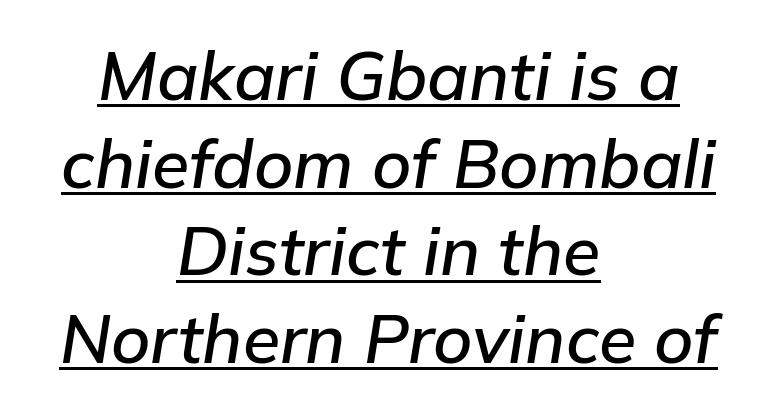
Q: Is the text italic (slanted)? A: Yes, it leans right by about 9 degrees.
Q: Is the text underlined? A: Yes.
Q: How is the paragraph aligned? A: Centered.
Q: Is the spacing between letters normal or unusually wide? A: Normal.
Q: Is the spacing between lines tight, normal or loose? A: Normal.
Q: Width (condensed, normal, or wide)? A: Normal.
Q: Stroke contrast? A: Low.
Q: x-height? A: Medium.
Q: Monospaced? A: No.
